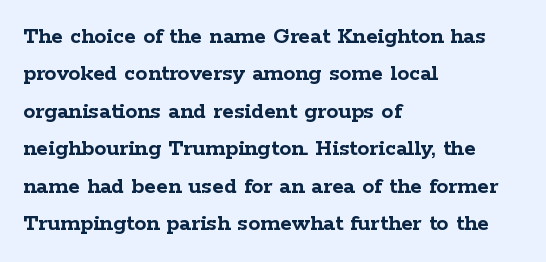
Q: Is the text bold? A: Yes.
Q: Is the text italic (slanted)? A: No, it is upright.
Q: Is the text underlined? A: No.
Q: How is the paragraph aligned? A: Left-aligned.
Q: Is the spacing between letters normal or unusually wide? A: Normal.
Q: Is the spacing between lines tight, normal or loose? A: Normal.
